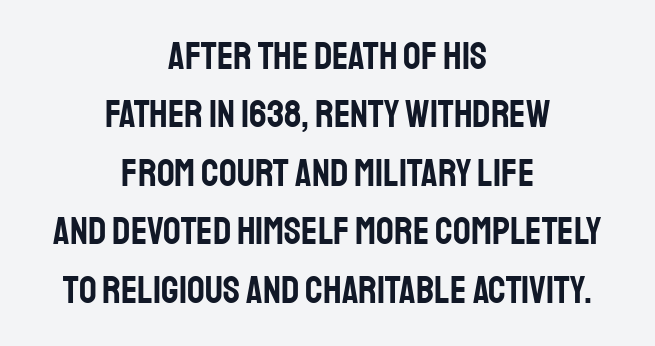
The image shows 39 px condensed sans-serif type, upright; set centered, normal line spacing (1.5x), normal letter spacing, not underlined; low stroke contrast and a large x-height.
